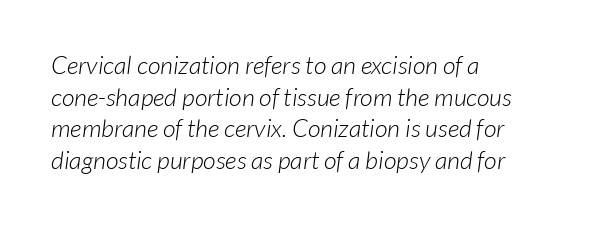
Q: Is the text bold? A: No.
Q: Is the text underlined? A: No.
Q: How is the paragraph aligned? A: Left-aligned.
Q: Is the spacing between letters normal or unusually wide? A: Normal.
Q: Is the spacing between lines tight, normal or loose? A: Normal.
